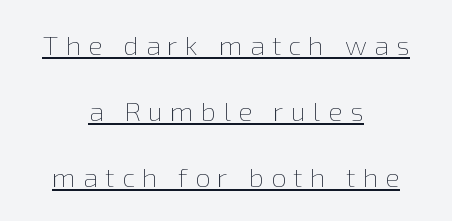
{"italic": "no", "bold": "no", "underline": "yes", "align": "center", "line_spacing": "loose", "line_spacing_ratio": 2.44, "letter_spacing": "wide", "letter_spacing_em": 0.27, "glyph_px": 27}
